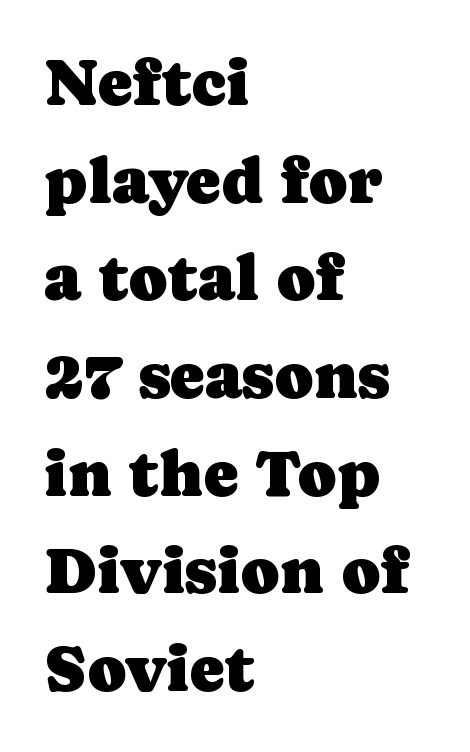
The image shows 66 px serif type, upright; set left-aligned, normal line spacing (1.48x), normal letter spacing, not underlined; low stroke contrast and a medium x-height.
